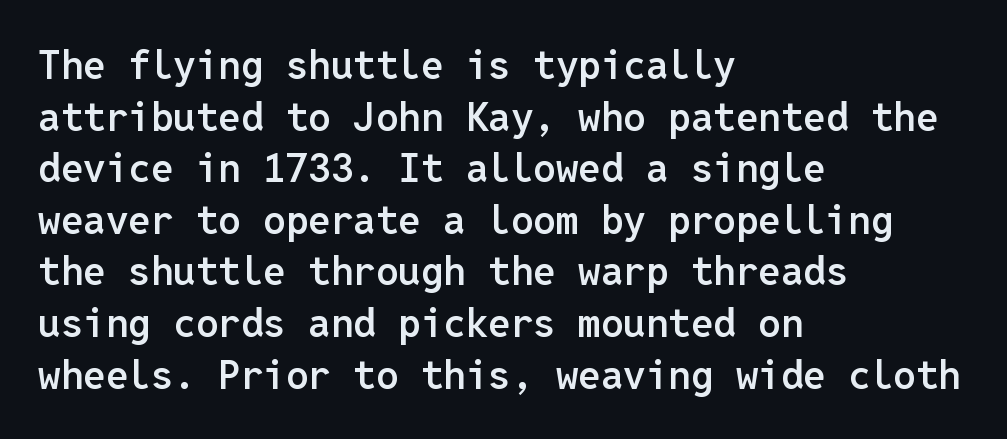
The text was rendered using a sans face with plain stroke endings. The line texture is even and compact thanks to regular tracking. Horizontal bands of white between lines are of average thickness. The rendering uses typewriter-style spacing with identical character cells. This rendering features lettering with no underline. The setting favours the left margin, as ordinary paragraphs usually do.
